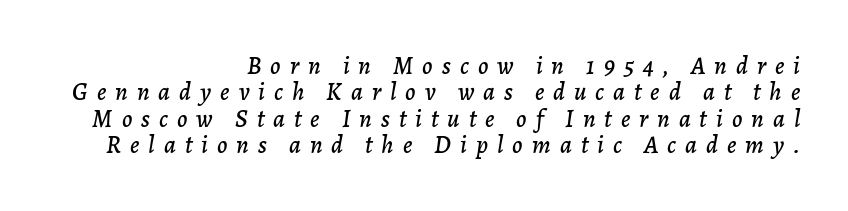
{"italic": "yes", "lean": "right", "slant_degrees": 7, "underline": "no", "align": "right", "line_spacing": "tight", "line_spacing_ratio": 1.06, "letter_spacing": "wide", "letter_spacing_em": 0.36, "glyph_px": 25}
